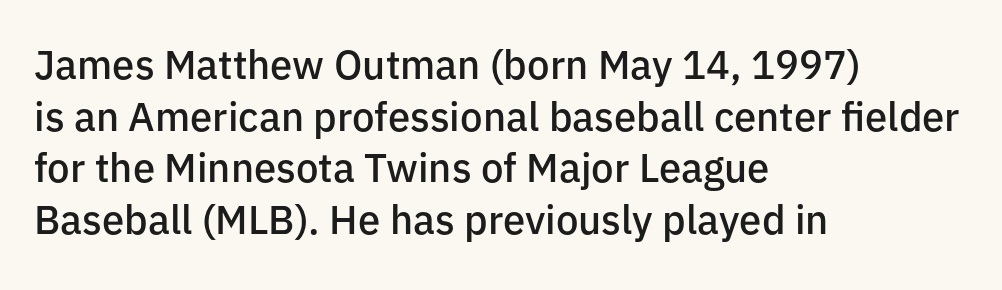
Honestly, the row spacing looks completely unremarkable. This sample is left-justified, so line endings fall wherever the words run out. Honestly, the letter spacing is just normal — you wouldn't notice it. The font family rendered here belongs to the sans-serif group. A roman cut, with each character standing at attention. Bare-footed words on every line.
